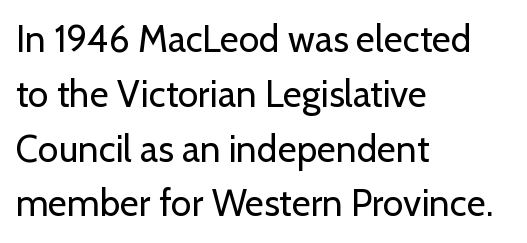
The image shows 37 px regular-weight sans-serif type, upright; set left-aligned, normal line spacing (1.48x), normal letter spacing, not underlined; low stroke contrast and a medium x-height.
